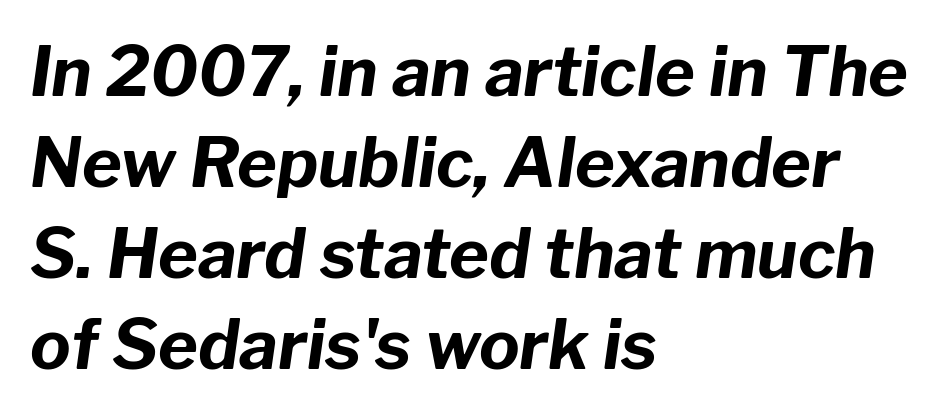
The image shows 68 px bold type, italic (leaning right); set left-aligned, normal line spacing (1.34x), normal letter spacing, not underlined; low stroke contrast and a medium x-height.
